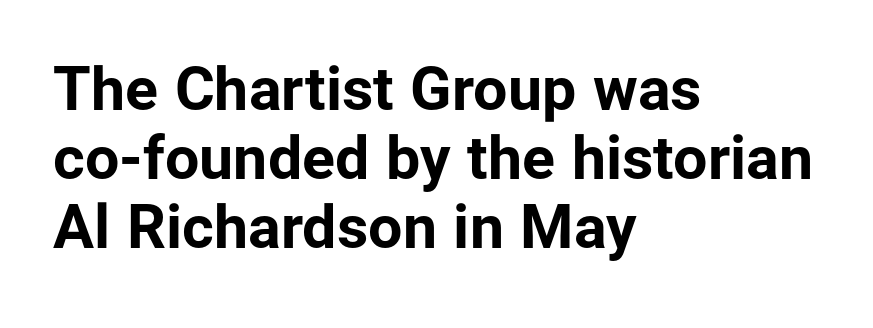
This rendering leaves character spacing at its baseline value. The letters carry no serifs — their stems end cleanly without finishing strokes. This sample trades vertical openness for compactness between lines. Caption: multi-line text, flush left, ragged right.
